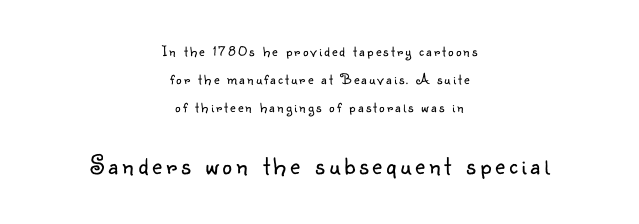
The image shows 27 px text type, upright; set centered, line spacing 1.87x, not underlined; the second (bottom) block is 1.8x larger.
